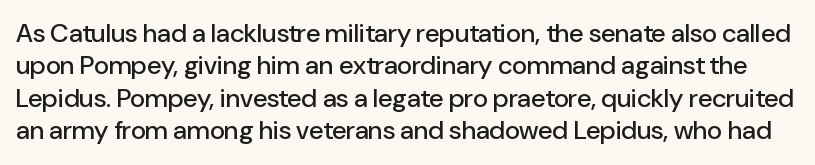
{"italic": "no", "underline": "no", "line_spacing": "normal", "line_spacing_ratio": 1.25, "letter_spacing": "normal", "letter_spacing_em": 0.0, "glyph_px": 26}
